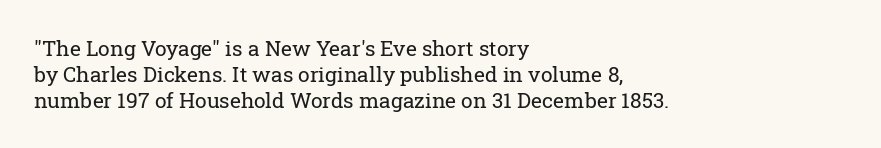
Q: Is the text bold? A: No.
Q: Is the text italic (slanted)? A: No, it is upright.
Q: Is the text underlined? A: No.
Q: How is the paragraph aligned? A: Left-aligned.
Q: Is the spacing between letters normal or unusually wide? A: Normal.
